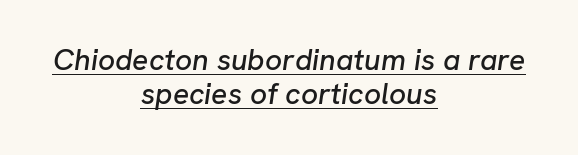
The image shows 30 px text type, italic (leaning right); set centered, tight line spacing (1.14x), normal letter spacing, underlined; low stroke contrast and a medium x-height.
